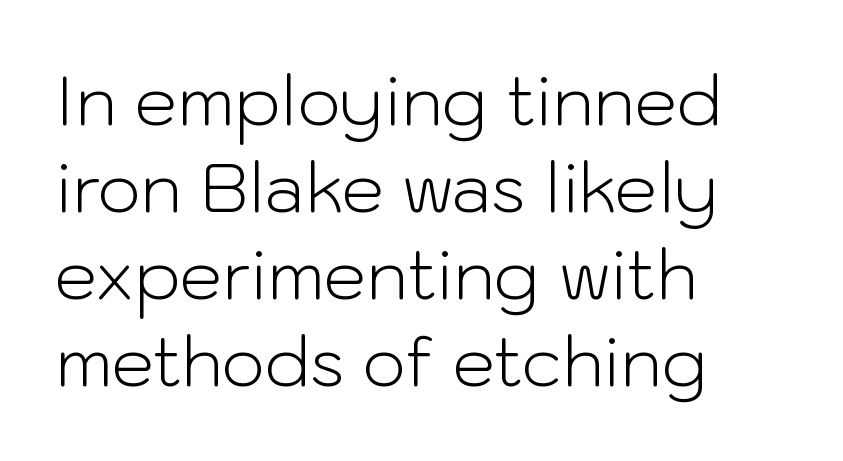
The text block is weighted toward the left margin, trailing off unevenly rightward. The passage shown stacks its lines at a standard gap. No chunkiness to these letters — they're not bold. Check the space under the baseline: it is left empty.
